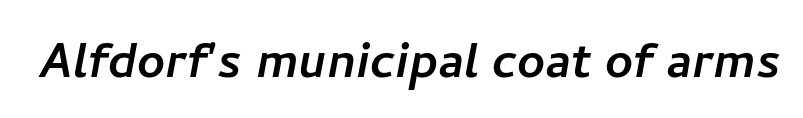
Q: Is the typeface a serif or a sans-serif typeface? A: Sans-serif.
Q: Is the text underlined? A: No.
Q: Is the spacing between letters normal or unusually wide? A: Normal.
Q: Width (condensed, normal, or wide)? A: Normal.
Q: Stroke contrast? A: Low.
Q: x-height? A: Medium.
Q: Monospaced? A: No.
